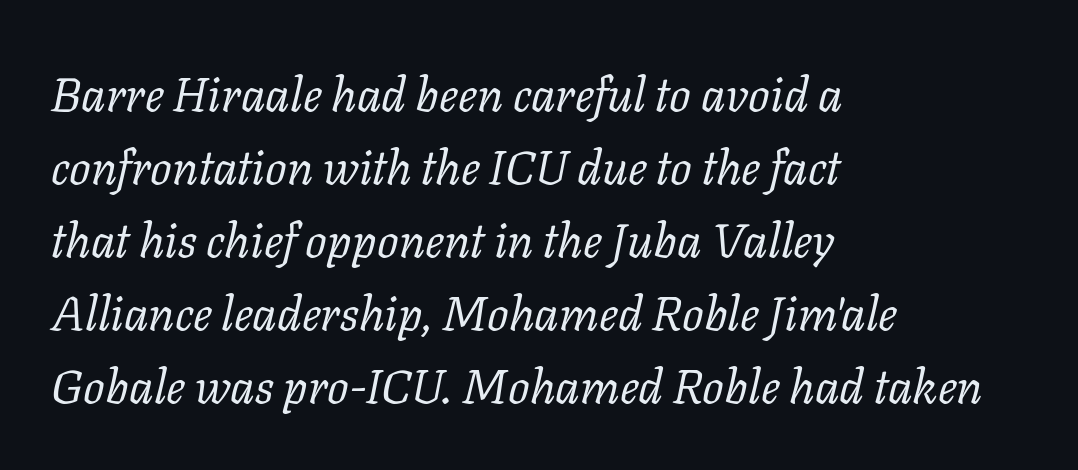
{"serif": "yes", "italic": "yes", "lean": "right", "slant_degrees": 11, "bold": "no", "weight": "regular", "width": "normal", "stroke_contrast": "low", "x_height": "medium", "monospaced": "no", "underline": "no", "align": "left", "line_spacing": "normal", "line_spacing_ratio": 1.52, "letter_spacing": "normal", "letter_spacing_em": 0.0, "glyph_px": 48}
